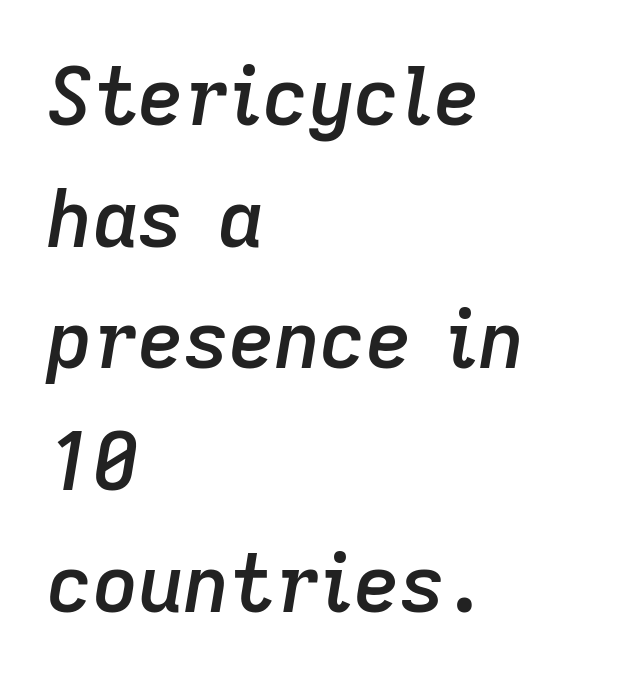
{"italic": "yes", "lean": "right", "slant_degrees": 9, "bold": "semi", "weight": "semibold", "width": "normal", "stroke_contrast": "low", "x_height": "medium", "monospaced": "no", "underline": "no", "align": "left", "line_spacing": "normal", "line_spacing_ratio": 1.54, "letter_spacing": "normal", "letter_spacing_em": 0.0, "glyph_px": 79}
